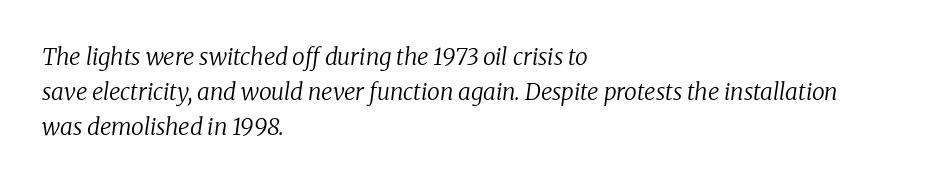
Q: Is the text bold? A: No.
Q: Is the text italic (slanted)? A: Yes, it leans right by about 8 degrees.
Q: Is the text underlined? A: No.
Q: How is the paragraph aligned? A: Left-aligned.
Q: Is the spacing between letters normal or unusually wide? A: Normal.
Q: Is the spacing between lines tight, normal or loose? A: Normal.
